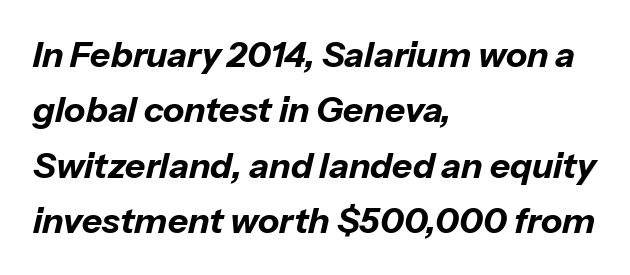
{"italic": "yes", "lean": "right", "slant_degrees": 13, "bold": "yes", "weight": "bold", "width": "normal", "stroke_contrast": "low", "x_height": "medium", "monospaced": "no", "underline": "no", "align": "left", "line_spacing": "normal", "line_spacing_ratio": 1.58, "letter_spacing": "normal", "letter_spacing_em": 0.0, "glyph_px": 35}
